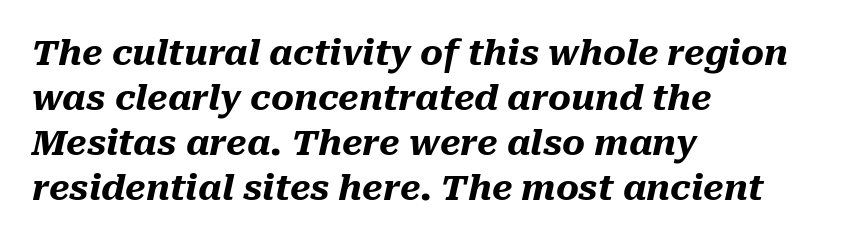
This is oblique type, the kind used for emphasis or titles. You could not count columns in this text — the font is proportionally spaced. Leading matches the norm, producing a regular column. Words appear dense and cohesive because spacing is normal.
